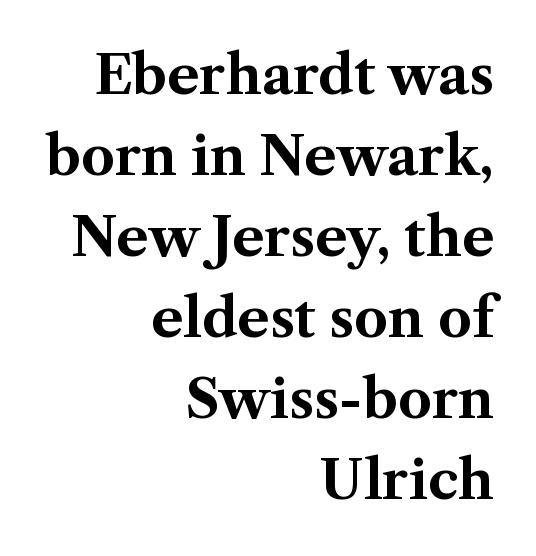
The image shows 53 px bold serif type, upright; set right-aligned, normal line spacing (1.53x), normal letter spacing, not underlined; medium stroke contrast and a medium x-height.
